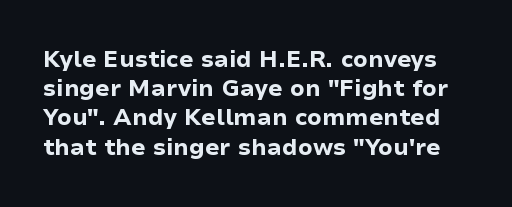
{"italic": "no", "bold": "yes", "underline": "no", "line_spacing": "normal", "line_spacing_ratio": 1.27, "letter_spacing": "normal", "letter_spacing_em": 0.0, "glyph_px": 23}
